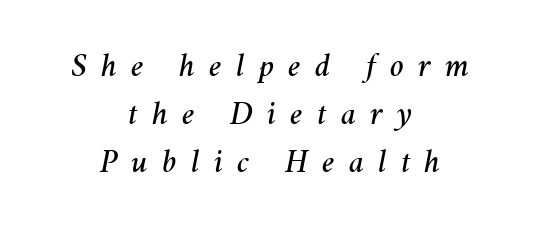
The image shows 33 px text type, italic (leaning right); set centered, normal line spacing (1.46x), unusually wide letter spacing (+0.43 em), not underlined; medium stroke contrast and a medium x-height.
